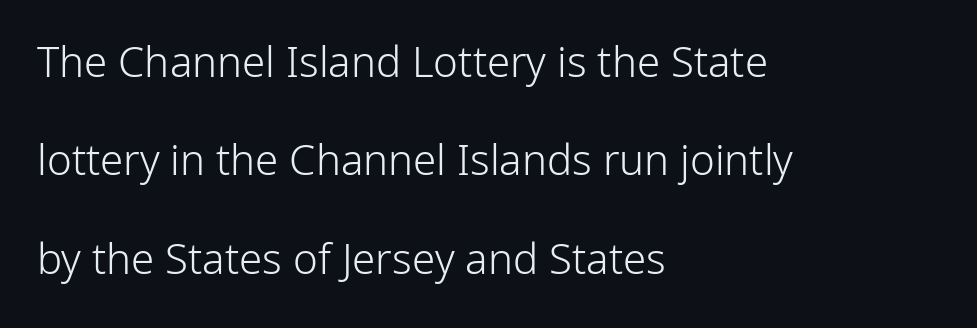
The image shows 42 px light sans-serif type, upright; set left-aligned, loose line spacing (2.34x), normal letter spacing, not underlined; low stroke contrast and a medium x-height.
